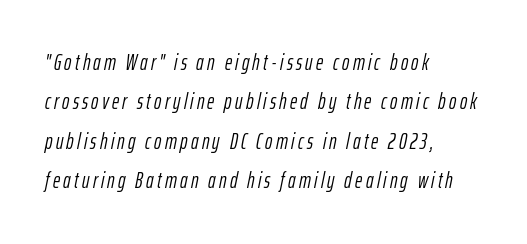
Heaviness? Minimal to ordinary, like unemphasized prose. Tall strokes in this sample are angled rather than plumb. Teacher's note: observe the even left margin — that is flush-left alignment. A clean baseline with only descenders dipping below it.
